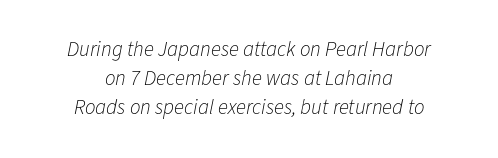
Q: Is the text bold? A: No.
Q: Is the text italic (slanted)? A: Yes, it leans right by about 11 degrees.
Q: Is the text underlined? A: No.
Q: How is the paragraph aligned? A: Centered.
Q: Is the spacing between letters normal or unusually wide? A: Normal.
Q: Is the spacing between lines tight, normal or loose? A: Normal.
